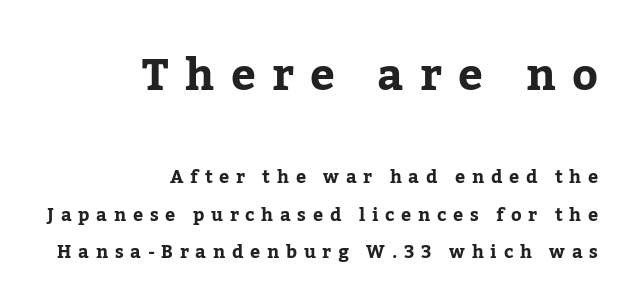
The lines are spread far apart with generous leading. Stroke terminals: seriffed. The block sitting higher on the canvas is the one with enlarged characters. All the whitespace from short lines collects on the left. There is plenty of visible air inserted between adjacent glyphs. The specimen reads as upright at a glance.
